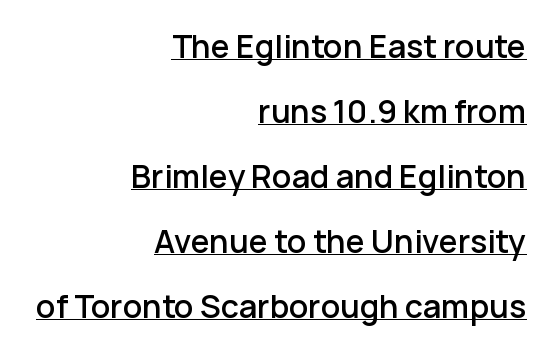
Q: Is the text italic (slanted)? A: No, it is upright.
Q: Is the typeface a serif or a sans-serif typeface? A: Sans-serif.
Q: Is the text underlined? A: Yes.
Q: How is the paragraph aligned? A: Right-aligned.
Q: Is the spacing between letters normal or unusually wide? A: Normal.
Q: Is the spacing between lines tight, normal or loose? A: Loose.
Q: Width (condensed, normal, or wide)? A: Normal.
Q: Stroke contrast? A: Low.
Q: x-height? A: Medium.
Q: Monospaced? A: No.
